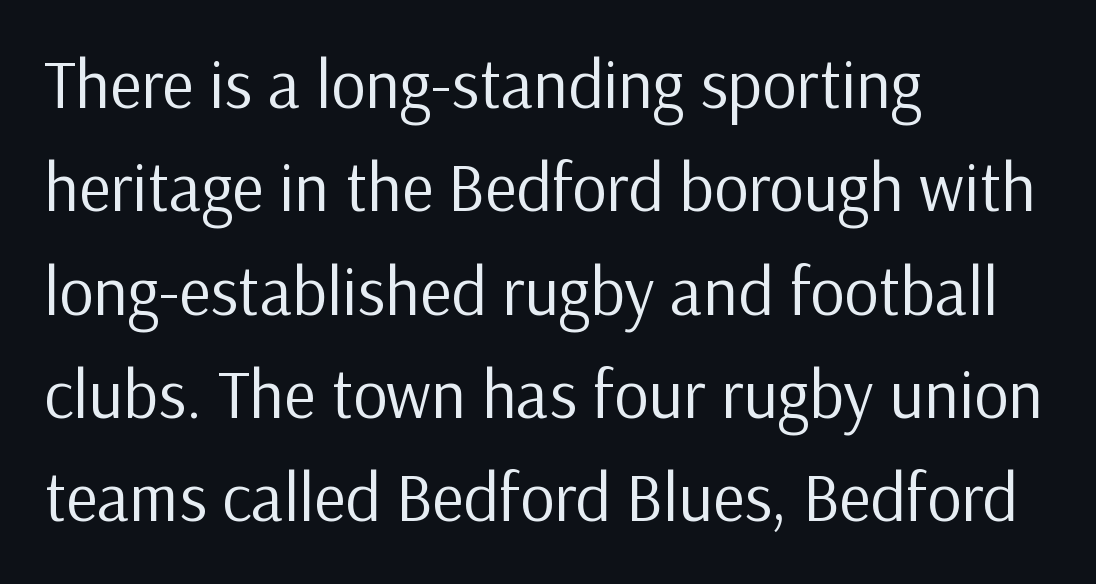
Q: Is the text bold? A: No.
Q: Is the text italic (slanted)? A: No, it is upright.
Q: Is the typeface a serif or a sans-serif typeface? A: Sans-serif.
Q: Is the text underlined? A: No.
Q: How is the paragraph aligned? A: Left-aligned.
Q: Is the spacing between letters normal or unusually wide? A: Normal.
Q: Is the spacing between lines tight, normal or loose? A: Normal.
Q: Width (condensed, normal, or wide)? A: Normal.
Q: Stroke contrast? A: Low.
Q: x-height? A: Medium.
Q: Monospaced? A: No.
